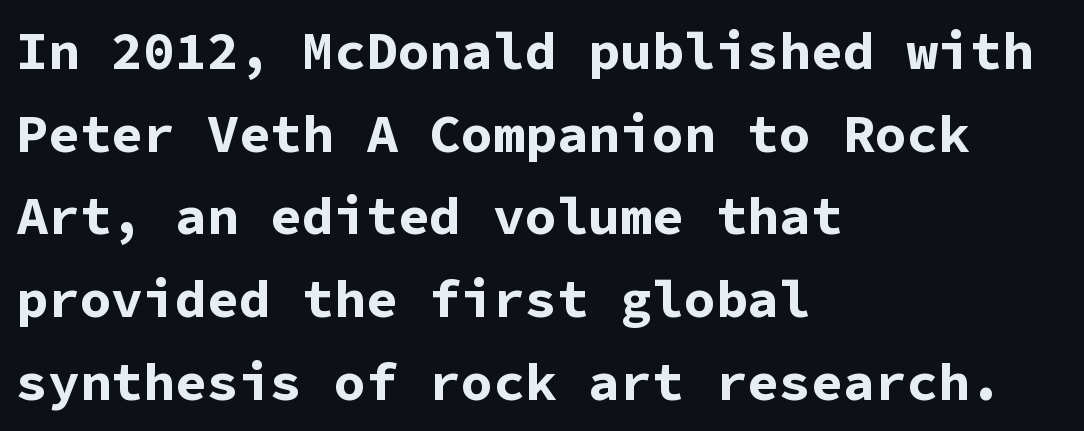
Q: Is the text bold? A: Yes.
Q: Is the text italic (slanted)? A: No, it is upright.
Q: Is the typeface a serif or a sans-serif typeface? A: Sans-serif.
Q: Is the text underlined? A: No.
Q: How is the paragraph aligned? A: Left-aligned.
Q: Is the spacing between letters normal or unusually wide? A: Normal.
Q: Is the spacing between lines tight, normal or loose? A: Normal.
Q: Width (condensed, normal, or wide)? A: Normal.
Q: Stroke contrast? A: Low.
Q: x-height? A: Medium.
Q: Monospaced? A: Yes.
